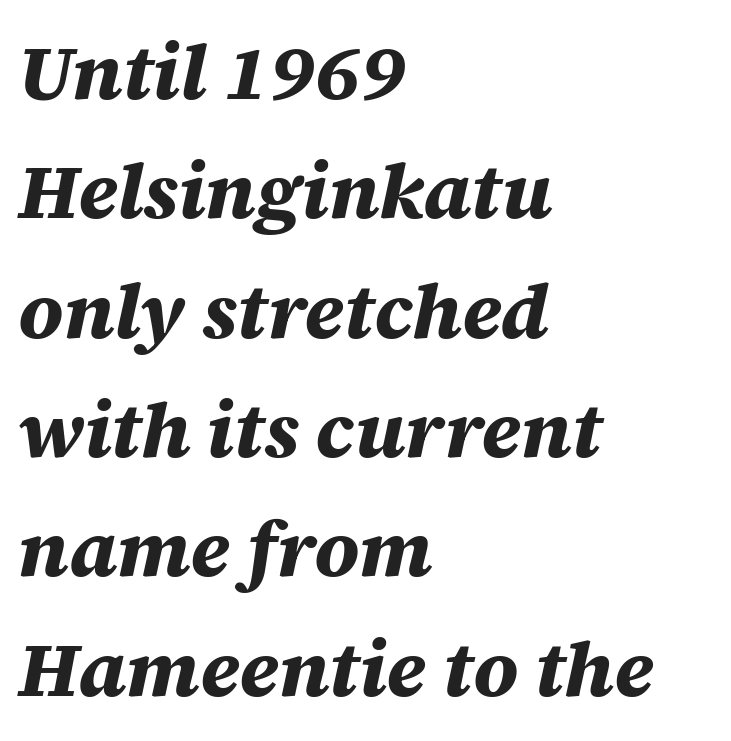
{"italic": "yes", "lean": "right", "slant_degrees": 12, "bold": "yes", "weight": "bold", "width": "normal", "stroke_contrast": "medium", "x_height": "large", "monospaced": "no", "underline": "no", "align": "left", "line_spacing": "normal", "line_spacing_ratio": 1.53, "letter_spacing": "normal", "letter_spacing_em": 0.0, "glyph_px": 78}
